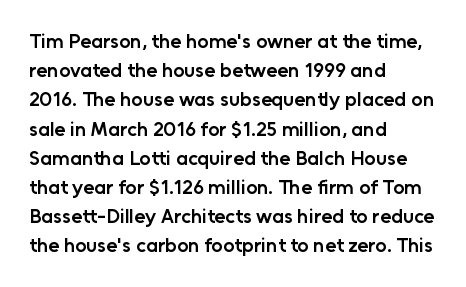
The image shows 20 px text type, upright; set left-aligned, normal line spacing (1.46x), normal letter spacing, not underlined.
